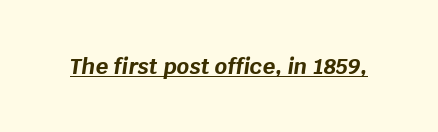
The rendering keeps characters at their native spacing. Tall strokes in this sample are angled rather than plumb. Does a line run under the words? Yes, clearly. Bold? Absolutely — the strokes are thick and heavy.
